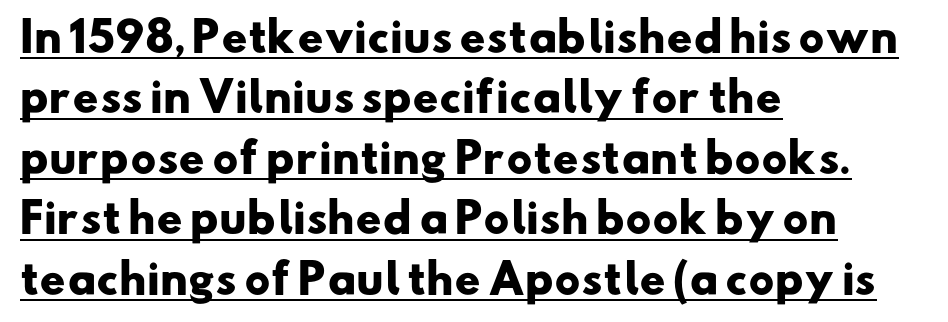
{"serif": "no", "bold": "yes", "weight": "heavy", "width": "wide", "stroke_contrast": "low", "x_height": "small", "monospaced": "no", "underline": "yes", "align": "left", "line_spacing": "normal", "line_spacing_ratio": 1.51, "letter_spacing": "normal", "letter_spacing_em": 0.0, "glyph_px": 40}
